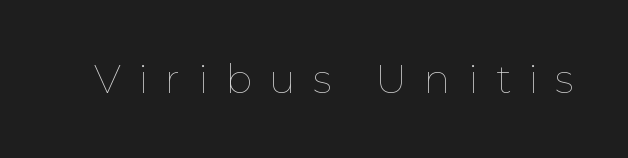
Posture: upright roman. The rendering inserts visible extra space after every character. The face used here is proportionally spaced, like ordinary book or web type. No extra ink here — the face is not bold. Honestly, there is no underline to notice here at all.
